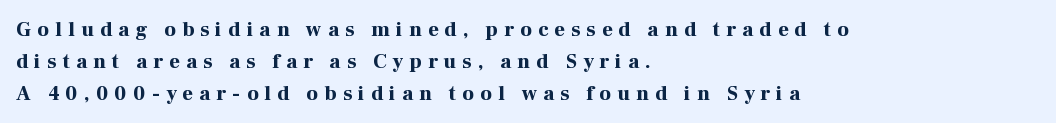
Q: Is the text bold? A: Yes.
Q: Is the text italic (slanted)? A: No, it is upright.
Q: Is the text underlined? A: No.
Q: How is the paragraph aligned? A: Left-aligned.
Q: Is the spacing between letters normal or unusually wide? A: Unusually wide.
Q: Is the spacing between lines tight, normal or loose? A: Normal.
